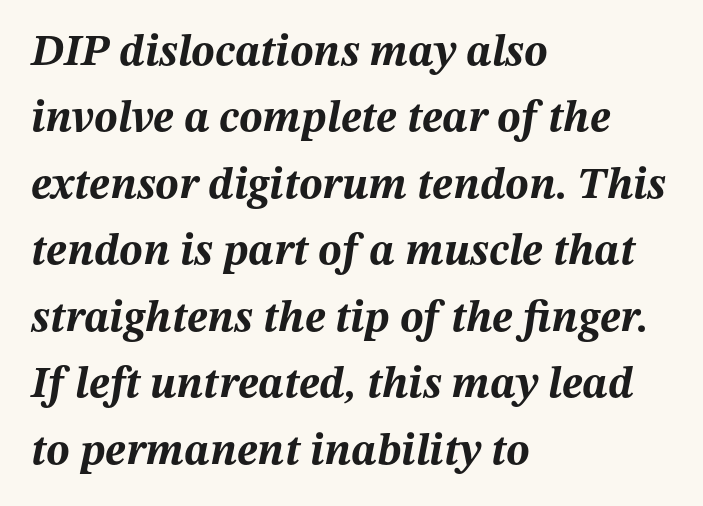
{"italic": "yes", "lean": "right", "slant_degrees": 12, "bold": "yes", "weight": "bold", "width": "normal", "stroke_contrast": "medium", "x_height": "medium", "monospaced": "no", "underline": "no", "align": "left", "line_spacing": "normal", "line_spacing_ratio": 1.51, "letter_spacing": "normal", "letter_spacing_em": 0.0, "glyph_px": 44}
